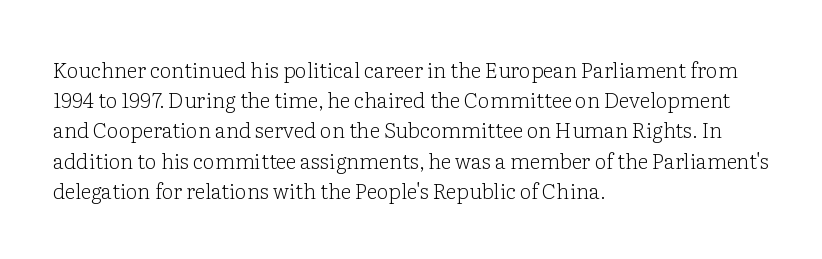
{"italic": "no", "bold": "no", "underline": "no", "align": "left", "line_spacing": "normal", "line_spacing_ratio": 1.44, "letter_spacing": "normal", "letter_spacing_em": 0.0, "glyph_px": 21}
